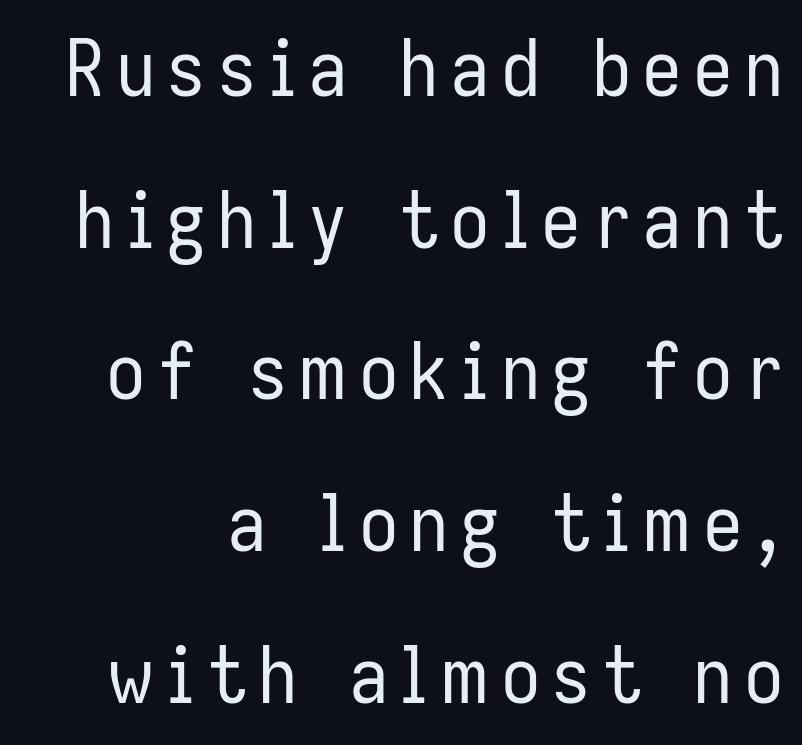
The image shows 79 px regular-weight, condensed sans-serif type, upright; set loose line spacing (1.92x), not underlined; low stroke contrast and a medium x-height.
